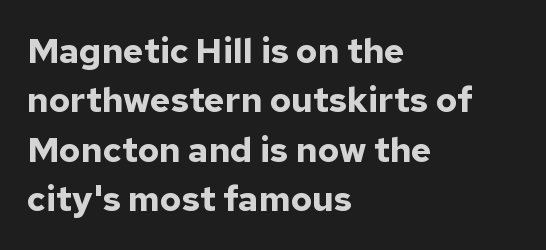
The setting favours the left margin, as ordinary paragraphs usually do. Quick note: not italic, upright. These lines sit exactly where default settings would place them. Check under the words: just untouched page. Varying glyph widths throughout — classic text-font behaviour. Is the type bold? Yes — the strokes are clearly thick and heavy.
